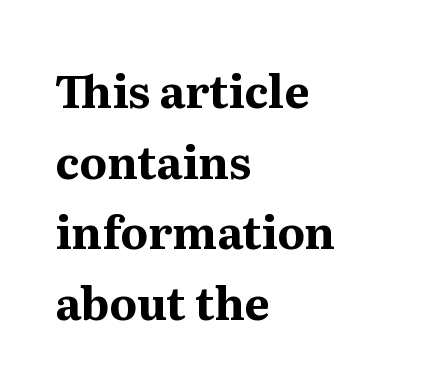
The image shows 45 px bold serif type, upright; set left-aligned, normal line spacing (1.57x), normal letter spacing, not underlined; medium stroke contrast and a medium x-height.
